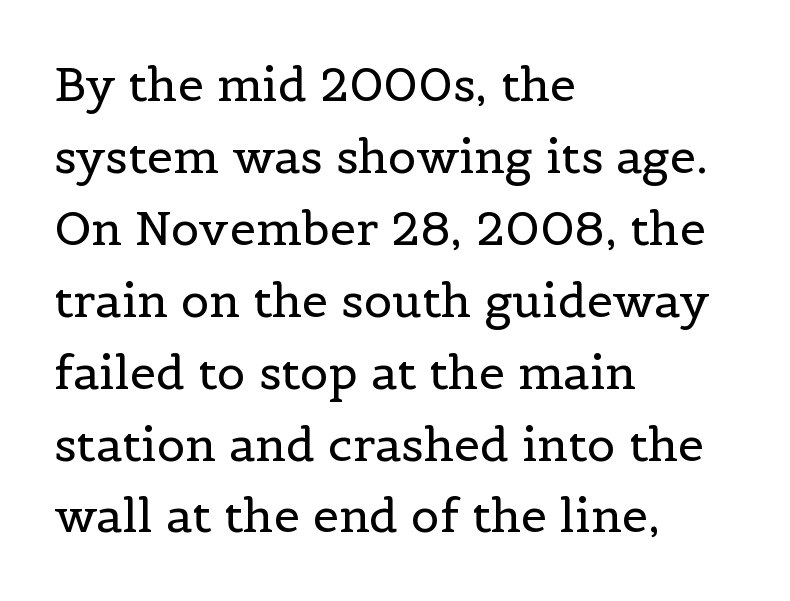
Decoration check: the copy has no underline. Does extra space separate the letters? No, they use regular spacing. A normal amount of white space separates one row of letters from the next. Where is the straight margin? On the left.
